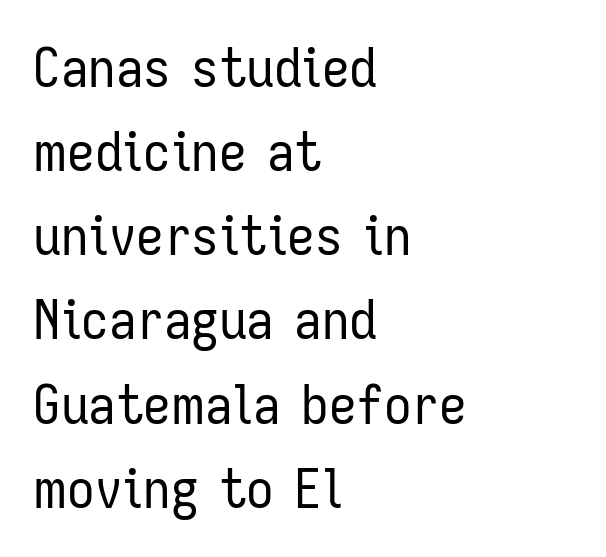
{"serif": "no", "italic": "no", "bold": "no", "weight": "regular", "width": "condensed", "stroke_contrast": "low", "x_height": "medium", "monospaced": "no", "underline": "no", "align": "left", "line_spacing": "normal", "line_spacing_ratio": 1.53, "letter_spacing": "normal", "letter_spacing_em": 0.0, "glyph_px": 55}
